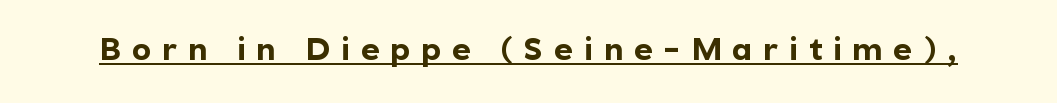
Q: Is the text bold? A: Yes.
Q: Is the text italic (slanted)? A: No, it is upright.
Q: Is the typeface a serif or a sans-serif typeface? A: Sans-serif.
Q: Is the text underlined? A: Yes.
Q: Is the spacing between letters normal or unusually wide? A: Unusually wide.
Q: Width (condensed, normal, or wide)? A: Normal.
Q: x-height? A: Medium.
Q: Monospaced? A: No.
